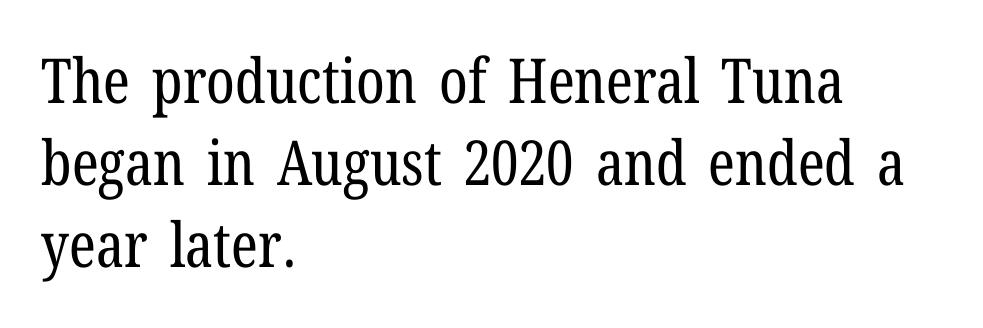
The image shows 62 px regular-weight, condensed serif type, upright; set left-aligned, normal line spacing (1.32x), normal letter spacing, not underlined; low stroke contrast and a medium x-height.
